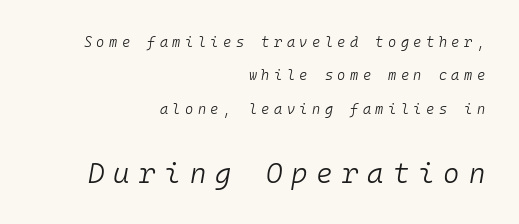
{"italic": "yes", "lean": "right", "slant_degrees": 10, "bold": "no", "weight": "light", "width": "normal", "stroke_contrast": "low", "x_height": "medium", "monospaced": "yes", "underline": "no", "align": "right", "line_spacing": "loose", "line_spacing_ratio": 2.39, "letter_spacing": "wide", "letter_spacing_em": 0.32, "larger_block": "second", "size_ratio": 2.0, "glyph_px": 28}
